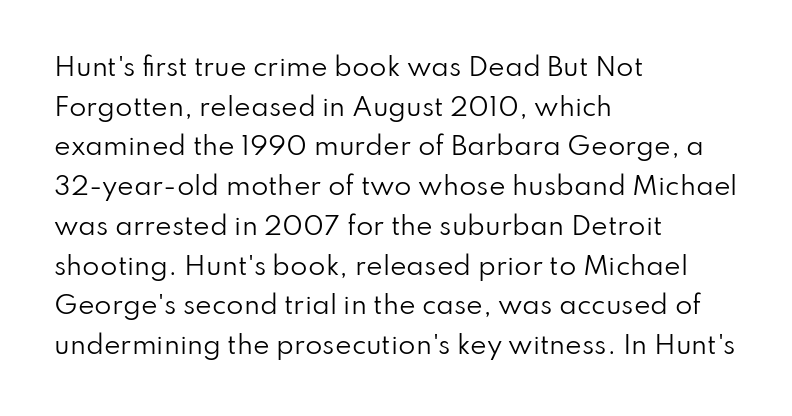
Q: Is the text bold? A: No.
Q: Is the text italic (slanted)? A: No, it is upright.
Q: Is the text underlined? A: No.
Q: How is the paragraph aligned? A: Left-aligned.
Q: Is the spacing between letters normal or unusually wide? A: Normal.
Q: Is the spacing between lines tight, normal or loose? A: Normal.
